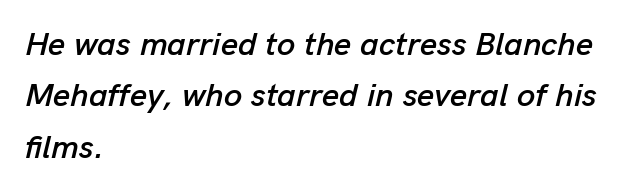
Underline: absent. A typesetter would call this proportional, since set widths differ per character. Horizontal alignment here is leftward, the default for most running prose. Whoever set this chose a conventional vertical rhythm. The glyphs look as if they've been sheared to an angle. In terms of letterspacing, this is plain default setting.
